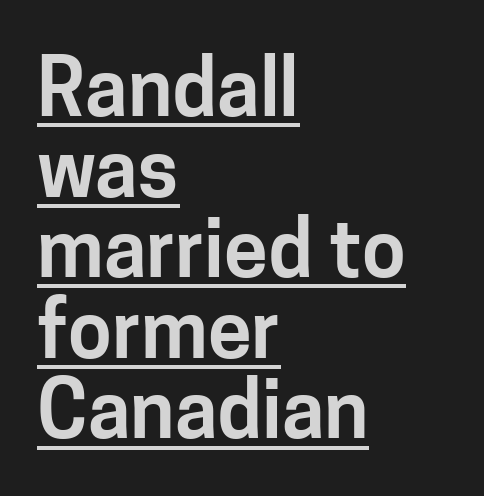
{"serif": "no", "italic": "no", "width": "normal", "stroke_contrast": "low", "x_height": "medium", "monospaced": "no", "underline": "yes", "align": "left", "line_spacing": "tight", "line_spacing_ratio": 1.02, "letter_spacing": "normal", "letter_spacing_em": 0.0, "glyph_px": 79}
